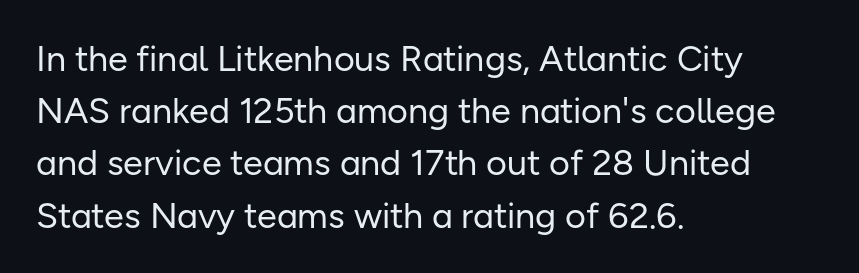
The image shows 36 px regular-weight sans-serif type, upright; set left-aligned, normal line spacing (1.45x), normal letter spacing, not underlined; low stroke contrast and a medium x-height.
